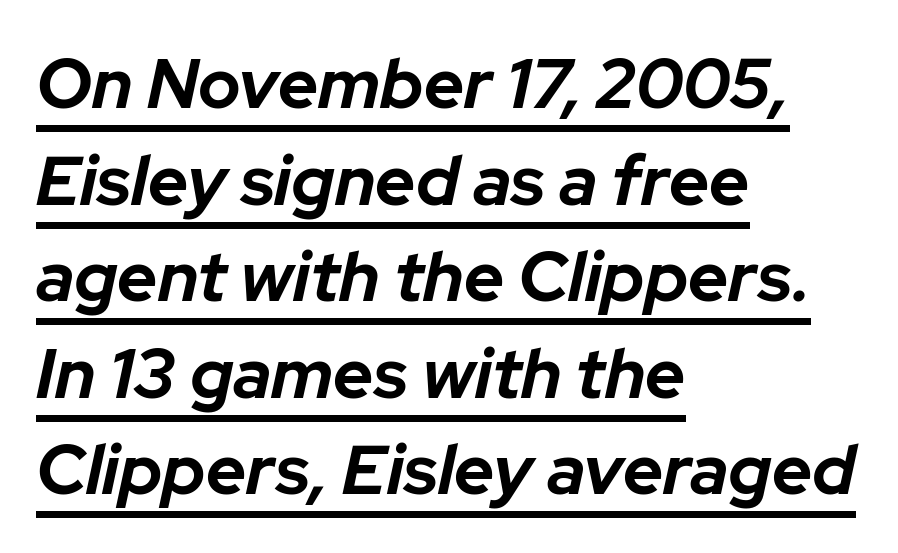
There's an unmistakable incline to the writing here. The rendering uses a moderate line-height, typical for paragraphs. Character widths vary here, with narrow letters taking less room than wide ones. Weight: bold.
